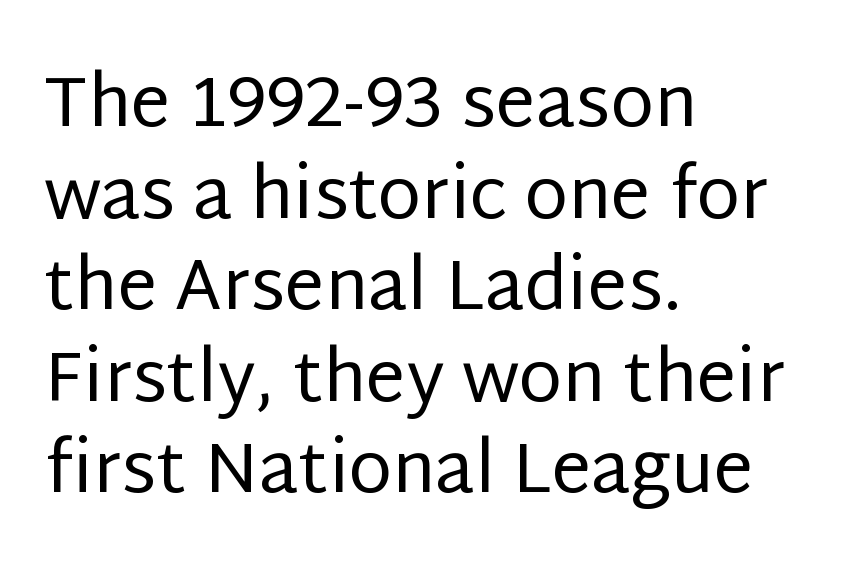
The image shows 71 px regular-weight sans-serif type, upright; set left-aligned, normal line spacing (1.29x), normal letter spacing, not underlined; low stroke contrast and a large x-height.
